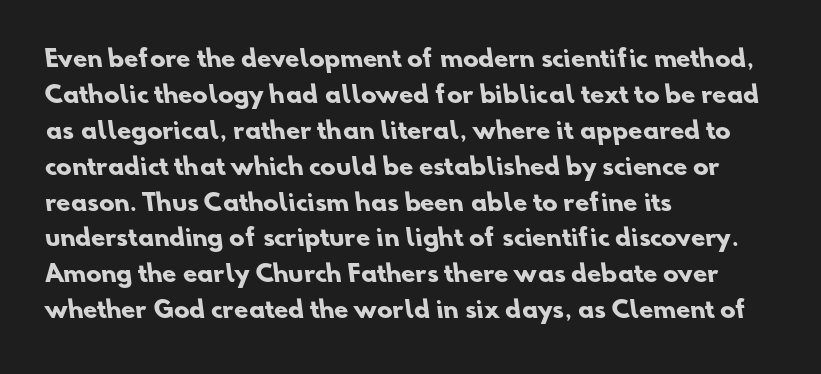
{"bold": "yes", "underline": "no", "align": "left", "line_spacing": "normal", "line_spacing_ratio": 1.56, "letter_spacing": "normal", "letter_spacing_em": 0.0, "glyph_px": 23}
